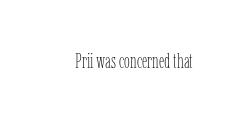
The image shows 21 px text type, upright; set normal letter spacing, not underlined.
